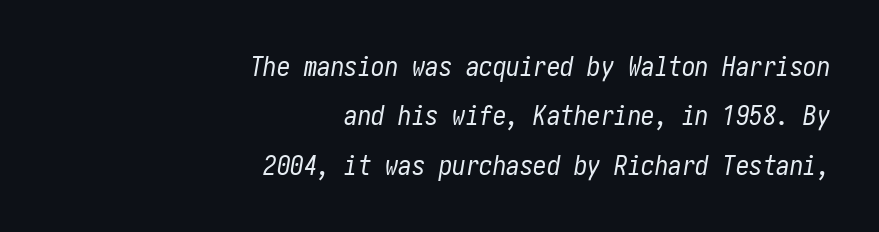
Q: Is the text bold? A: No.
Q: Is the text italic (slanted)? A: Yes, it leans right by about 10 degrees.
Q: Is the text underlined? A: No.
Q: How is the paragraph aligned? A: Right-aligned.
Q: Is the spacing between letters normal or unusually wide? A: Normal.
